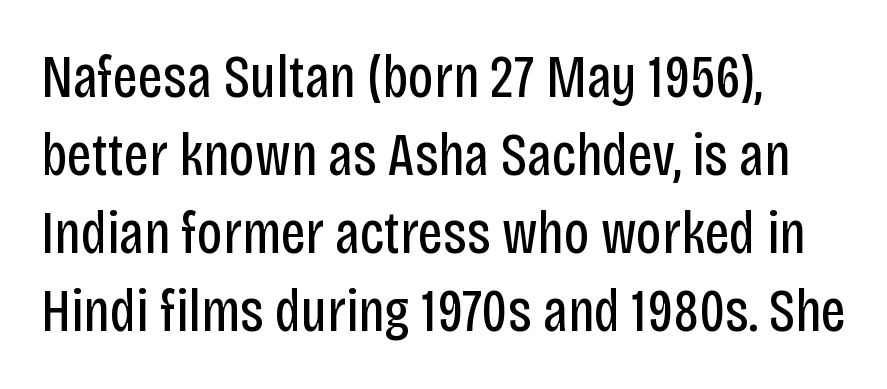
The space directly below the letters is spotless. Posture: vertical. The letters sit at their default tracking, neither squeezed nor spread. Rows of type keep a routine distance in the vertical direction. The font sits on the lighter half of the weight spectrum, regular included.
